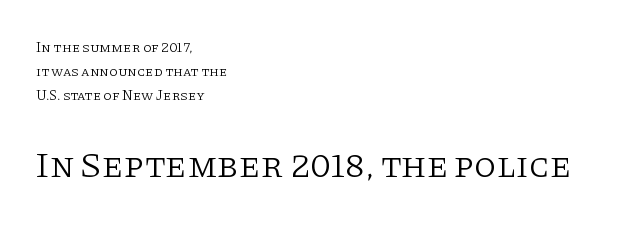
Q: Is the text bold? A: No.
Q: Is the text italic (slanted)? A: No, it is upright.
Q: Is the typeface a serif or a sans-serif typeface? A: Serif.
Q: Is the text underlined? A: No.
Q: How is the paragraph aligned? A: Left-aligned.
Q: Is the spacing between letters normal or unusually wide? A: Normal.
Q: Which block of text is set in a larger size, the first (top) or the second (bottom)? A: The second (bottom) one.
Q: Width (condensed, normal, or wide)? A: Normal.
Q: Stroke contrast? A: Low.
Q: x-height? A: Large.
Q: Monospaced? A: No.
